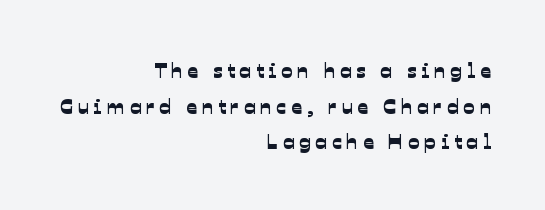
A student would call this right alignment; a typographer would say flush right, rag left. In terms of letterspacing, this is a distinctly airy, spread setting. Regarding leading, the lines here are spaced in the standard way. Quick note: underline off.
